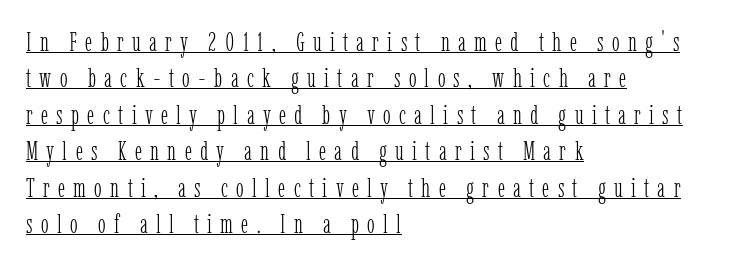
What's the leading like? Ordinary, nothing unusual. Is there any slant? The stems are plumb. The paragraph shown leans on its left margin. Substantial extra tracking has been applied to these lines. The characters are drawn with everyday or finer stroke widths.
